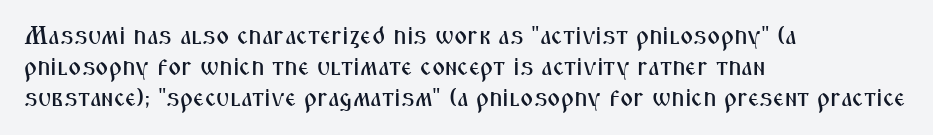
Q: Is the text italic (slanted)? A: No, it is upright.
Q: Is the text underlined? A: No.
Q: How is the paragraph aligned? A: Left-aligned.
Q: Is the spacing between letters normal or unusually wide? A: Normal.
